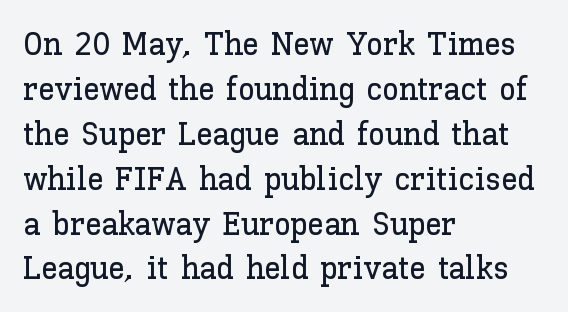
{"italic": "no", "width": "normal", "stroke_contrast": "low", "x_height": "medium", "monospaced": "no", "underline": "no", "align": "left", "line_spacing": "normal", "line_spacing_ratio": 1.36, "letter_spacing": "normal", "letter_spacing_em": 0.0, "glyph_px": 33}
